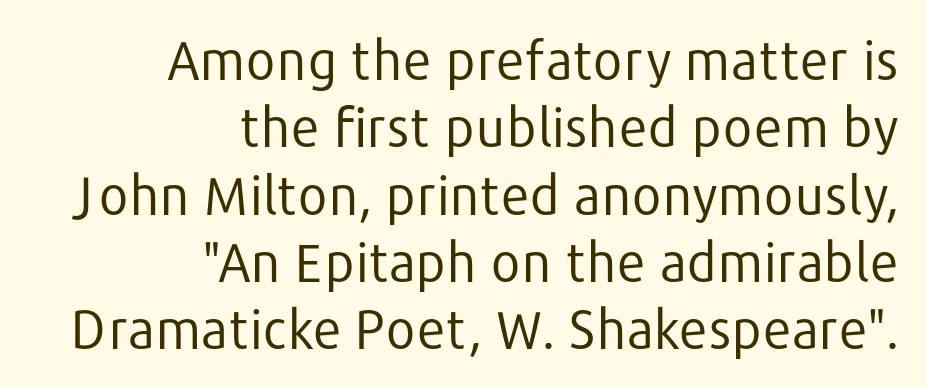
Q: Is the text bold? A: No.
Q: Is the text italic (slanted)? A: No, it is upright.
Q: Is the typeface a serif or a sans-serif typeface? A: Sans-serif.
Q: Is the text underlined? A: No.
Q: How is the paragraph aligned? A: Right-aligned.
Q: Is the spacing between letters normal or unusually wide? A: Normal.
Q: Is the spacing between lines tight, normal or loose? A: Normal.
Q: Width (condensed, normal, or wide)? A: Normal.
Q: Stroke contrast? A: Low.
Q: x-height? A: Medium.
Q: Monospaced? A: No.
